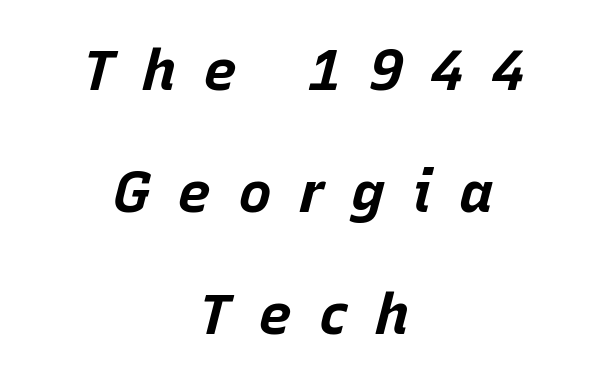
The image shows 57 px bold type, italic (leaning right); set centered, loose line spacing (2.14x), unusually wide letter spacing (+0.47 em), not underlined; low stroke contrast and a large x-height.
